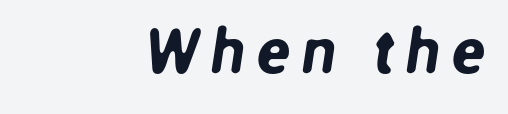
The image shows 63 px sans-serif type; set right-aligned, not underlined; low stroke contrast and a medium x-height.
